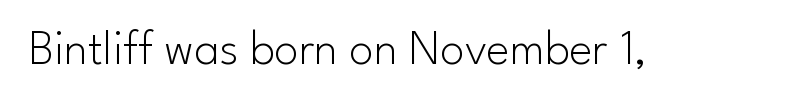
{"serif": "no", "italic": "no", "bold": "no", "weight": "light", "width": "normal", "stroke_contrast": "low", "x_height": "small", "monospaced": "no", "underline": "no", "letter_spacing": "normal", "letter_spacing_em": 0.0, "glyph_px": 49}
